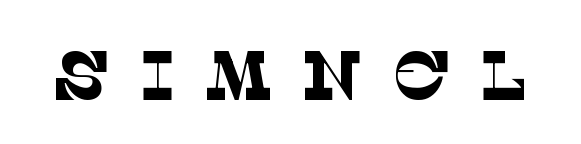
{"serif": "yes", "bold": "no", "weight": "thin", "width": "normal", "stroke_contrast": "low", "x_height": "large", "monospaced": "no", "underline": "no", "letter_spacing": "wide", "letter_spacing_em": 0.39, "glyph_px": 70}
